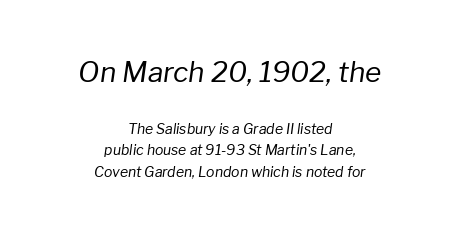
Q: Is the text bold? A: No.
Q: Is the text italic (slanted)? A: Yes, it leans right by about 8 degrees.
Q: Is the text underlined? A: No.
Q: How is the paragraph aligned? A: Centered.
Q: Is the spacing between letters normal or unusually wide? A: Normal.
Q: Is the spacing between lines tight, normal or loose? A: Normal.
Q: Which block of text is set in a larger size, the first (top) or the second (bottom)? A: The first (top) one.
Q: Width (condensed, normal, or wide)? A: Normal.
Q: Stroke contrast? A: Low.
Q: x-height? A: Medium.
Q: Monospaced? A: No.
